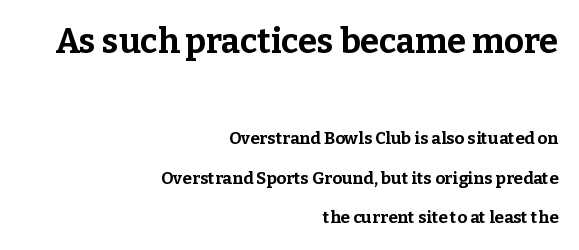
{"serif": "yes", "italic": "no", "bold": "yes", "weight": "bold", "width": "normal", "stroke_contrast": "low", "x_height": "medium", "monospaced": "no", "underline": "no", "align": "right", "line_spacing": "loose", "line_spacing_ratio": 2.34, "letter_spacing": "normal", "letter_spacing_em": 0.0, "larger_block": "first", "size_ratio": 2.0, "glyph_px": 34}
